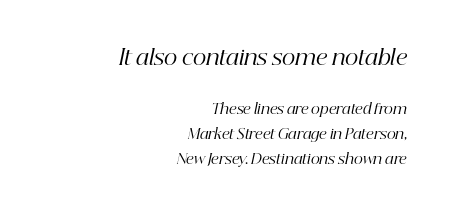
{"italic": "yes", "lean": "right", "slant_degrees": 12, "bold": "no", "underline": "no", "align": "right", "line_spacing_ratio": 1.78, "letter_spacing": "normal", "letter_spacing_em": 0.0, "larger_block": "first", "size_ratio": 1.5, "glyph_px": 21}
